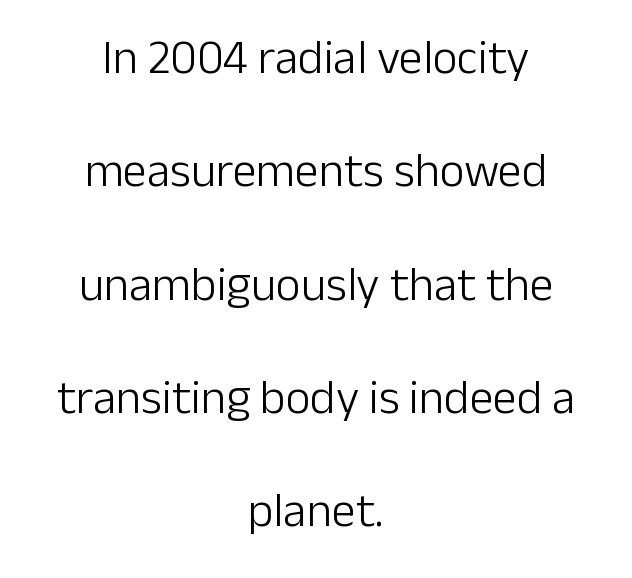
The image shows 48 px light sans-serif type, upright; set centered, loose line spacing (2.36x), normal letter spacing, not underlined; low stroke contrast and a medium x-height.
